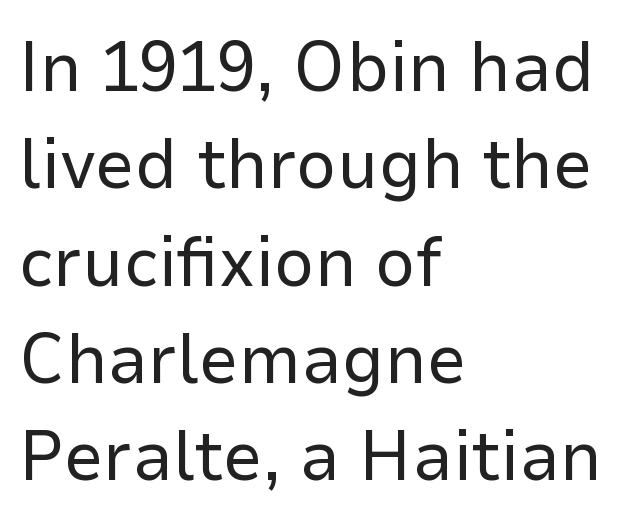
Q: Is the text bold? A: No.
Q: Is the text italic (slanted)? A: No, it is upright.
Q: Is the typeface a serif or a sans-serif typeface? A: Sans-serif.
Q: Is the text underlined? A: No.
Q: How is the paragraph aligned? A: Left-aligned.
Q: Is the spacing between letters normal or unusually wide? A: Normal.
Q: Is the spacing between lines tight, normal or loose? A: Normal.
Q: Width (condensed, normal, or wide)? A: Normal.
Q: Stroke contrast? A: Low.
Q: x-height? A: Medium.
Q: Monospaced? A: No.
